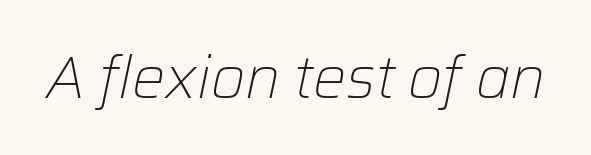
Q: Is the text bold? A: No.
Q: Is the text italic (slanted)? A: Yes, it leans right by about 12 degrees.
Q: Is the text underlined? A: No.
Q: Is the spacing between letters normal or unusually wide? A: Normal.
Q: Width (condensed, normal, or wide)? A: Normal.
Q: Stroke contrast? A: Low.
Q: x-height? A: Medium.
Q: Monospaced? A: No.
